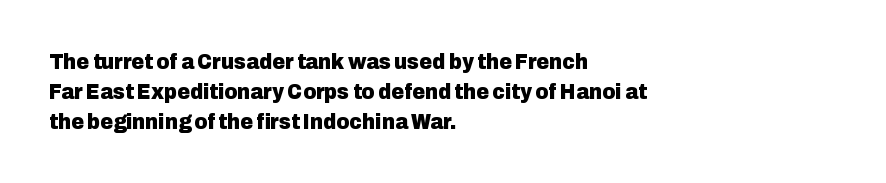
Q: Is the text bold? A: Yes.
Q: Is the text italic (slanted)? A: No, it is upright.
Q: Is the text underlined? A: No.
Q: How is the paragraph aligned? A: Left-aligned.
Q: Is the spacing between letters normal or unusually wide? A: Normal.
Q: Is the spacing between lines tight, normal or loose? A: Normal.
